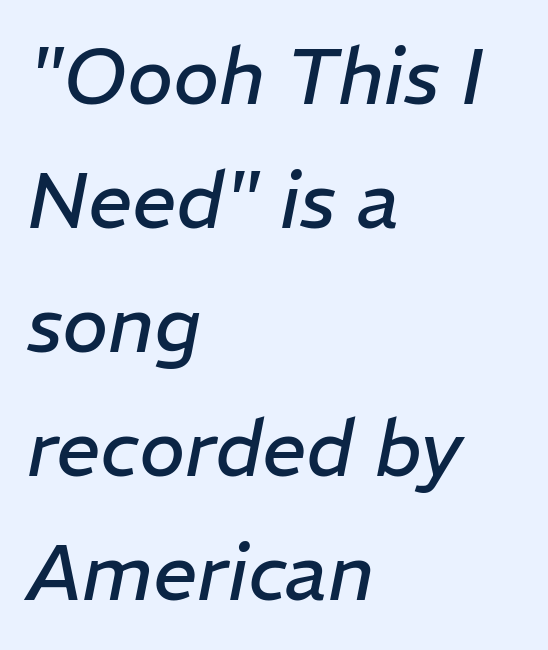
{"italic": "yes", "lean": "right", "slant_degrees": 11, "bold": "no", "weight": "regular", "width": "normal", "stroke_contrast": "low", "x_height": "medium", "monospaced": "no", "underline": "no", "align": "left", "line_spacing": "normal", "line_spacing_ratio": 1.59, "letter_spacing": "normal", "letter_spacing_em": 0.0, "glyph_px": 78}
